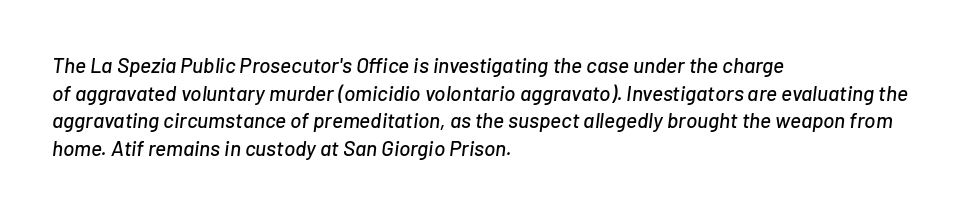
Rule under the text: the space is simply empty. The gaps between neighbouring characters are ordinary and unremarkable. The lettering tilts uniformly, giving the passage an italic look. Teacher's note: observe the even left margin — that is flush-left alignment.
